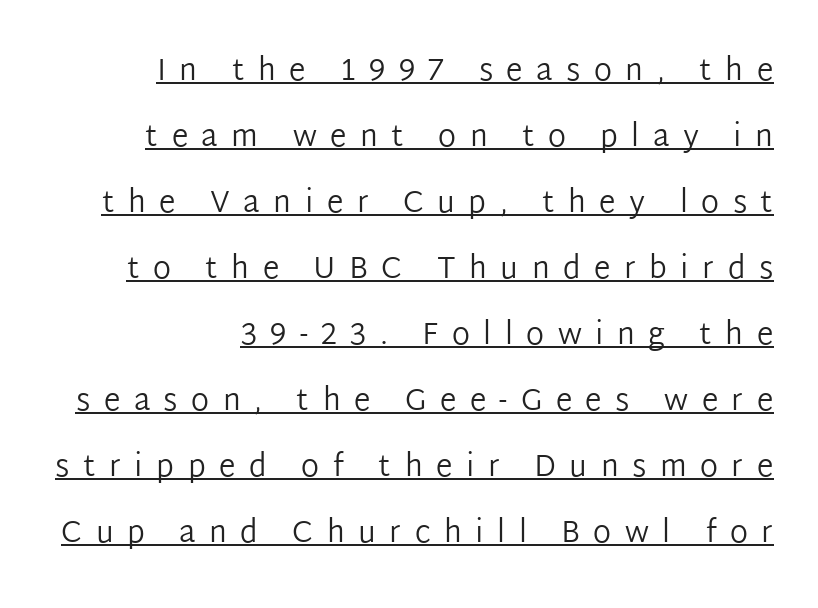
The image shows 30 px regular-weight sans-serif type, upright; set right-aligned, loose line spacing (2.2x), unusually wide letter spacing (+0.45 em), underlined; low stroke contrast and a medium x-height.
